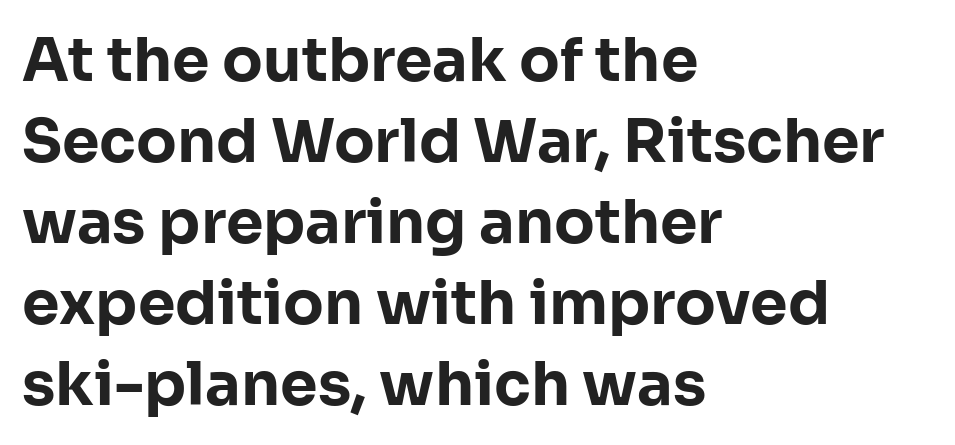
The image shows 60 px bold sans-serif type, upright; set left-aligned, normal line spacing (1.35x), normal letter spacing, not underlined; low stroke contrast and a medium x-height.
